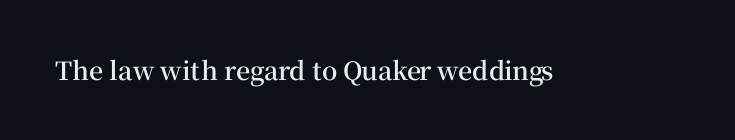
Q: Is the text bold? A: Semi-bold.
Q: Is the text italic (slanted)? A: No, it is upright.
Q: Is the text underlined? A: No.
Q: Is the spacing between letters normal or unusually wide? A: Normal.
